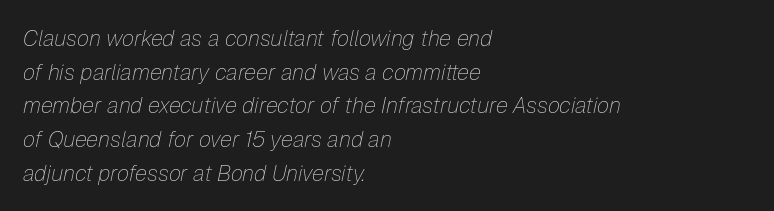
Q: Is the text bold? A: No.
Q: Is the text italic (slanted)? A: Yes, it leans right by about 12 degrees.
Q: Is the text underlined? A: No.
Q: How is the paragraph aligned? A: Left-aligned.
Q: Is the spacing between letters normal or unusually wide? A: Normal.
Q: Is the spacing between lines tight, normal or loose? A: Normal.
